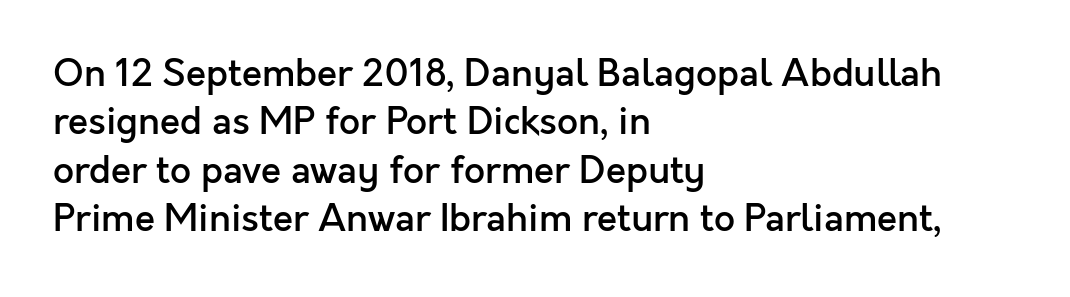
{"serif": "no", "italic": "no", "bold": "semi", "weight": "semibold", "width": "normal", "x_height": "medium", "monospaced": "no", "underline": "no", "align": "left", "line_spacing": "normal", "line_spacing_ratio": 1.31, "letter_spacing": "normal", "letter_spacing_em": 0.0, "glyph_px": 37}
